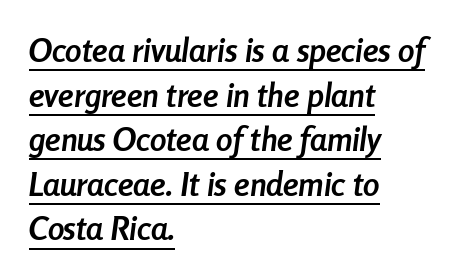
Is the letter spacing exaggerated? No — it looks like the ordinary default. The font's italic variant was chosen for this text. Character widths vary here, with narrow letters taking less room than wide ones. Does the copy run flush right? No — it runs flush left.
